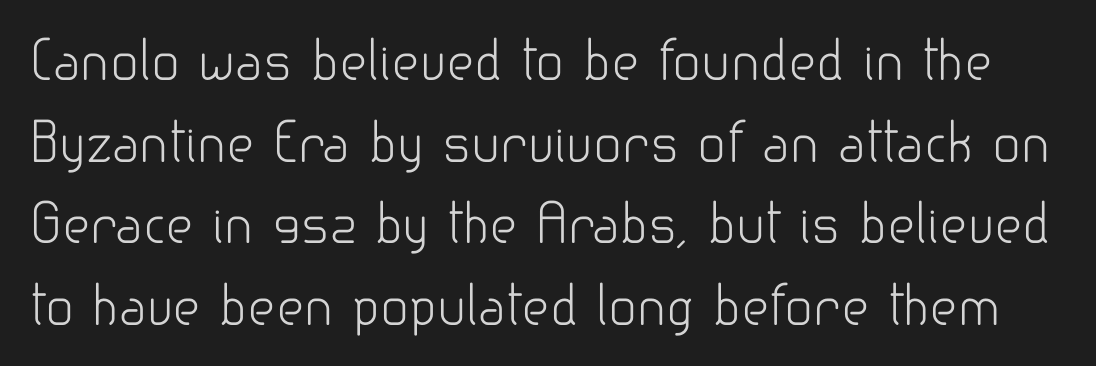
Plain, unruled lines of type. No italicization has been applied; the sample stays upright. This sample has the flowing, uneven cadence of proportional lettering. Tracking value appears to be zero — textbook default spacing. Caption: face not bold, strokes unweighted. Is this a sans? Yes — the strokes have no serifs.
